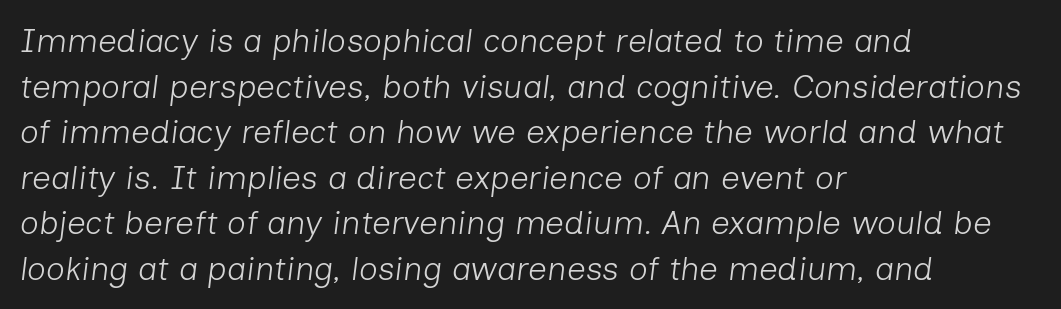
Q: Is the text bold? A: No.
Q: Is the text italic (slanted)? A: Yes, it leans right by about 7 degrees.
Q: Is the text underlined? A: No.
Q: How is the paragraph aligned? A: Left-aligned.
Q: Is the spacing between letters normal or unusually wide? A: Normal.
Q: Is the spacing between lines tight, normal or loose? A: Normal.
Q: Width (condensed, normal, or wide)? A: Normal.
Q: Stroke contrast? A: Low.
Q: x-height? A: Medium.
Q: Monospaced? A: No.
